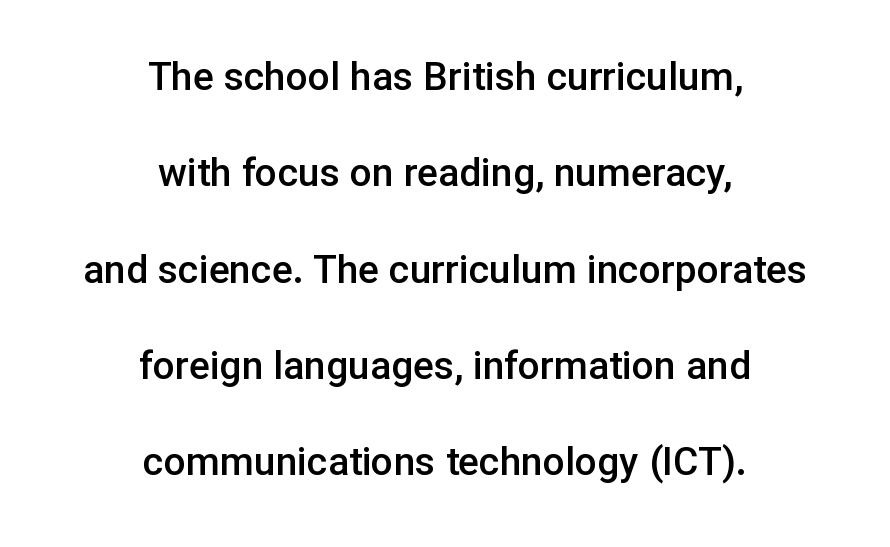
{"serif": "no", "italic": "no", "bold": "semi", "weight": "semibold", "width": "normal", "stroke_contrast": "low", "x_height": "medium", "monospaced": "no", "underline": "no", "align": "center", "line_spacing": "loose", "line_spacing_ratio": 2.47, "letter_spacing": "normal", "letter_spacing_em": 0.0, "glyph_px": 39}
